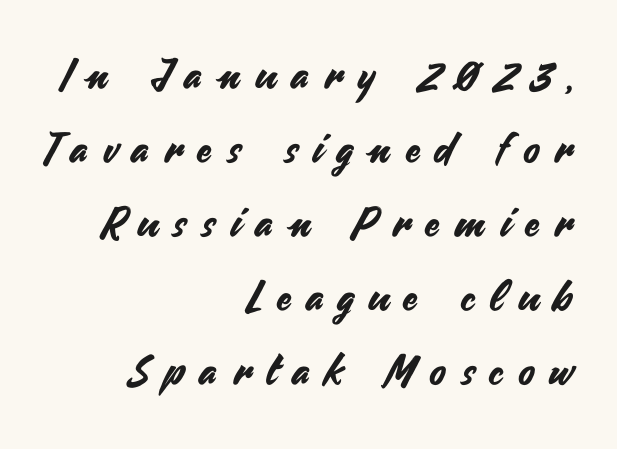
{"serif": "no", "width": "normal", "stroke_contrast": "medium", "x_height": "small", "monospaced": "no", "underline": "no", "align": "right", "line_spacing_ratio": 1.76, "letter_spacing": "wide", "letter_spacing_em": 0.37, "glyph_px": 42}
